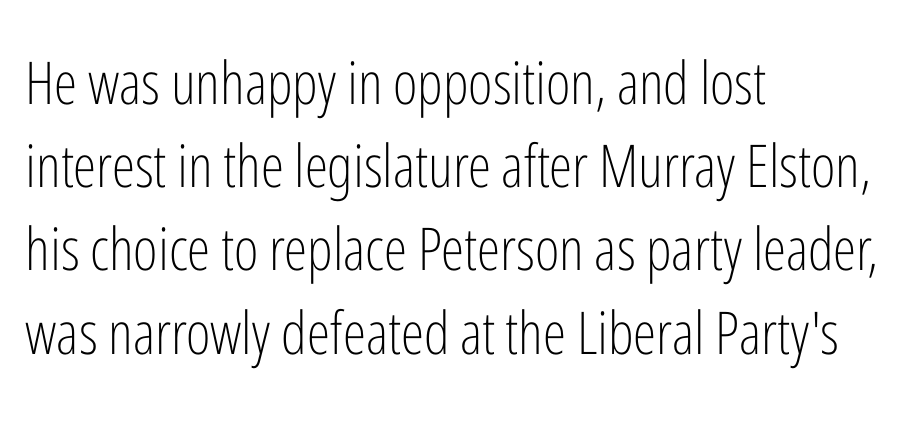
Q: Is the text bold? A: No.
Q: Is the text italic (slanted)? A: No, it is upright.
Q: Is the typeface a serif or a sans-serif typeface? A: Sans-serif.
Q: Is the text underlined? A: No.
Q: How is the paragraph aligned? A: Left-aligned.
Q: Is the spacing between letters normal or unusually wide? A: Normal.
Q: Is the spacing between lines tight, normal or loose? A: Normal.
Q: Width (condensed, normal, or wide)? A: Condensed.
Q: Stroke contrast? A: Low.
Q: x-height? A: Medium.
Q: Monospaced? A: No.
